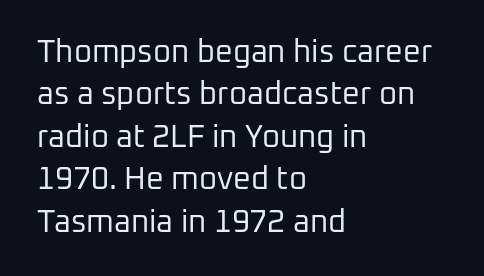
Q: Is the text bold? A: No.
Q: Is the text italic (slanted)? A: No, it is upright.
Q: Is the typeface a serif or a sans-serif typeface? A: Sans-serif.
Q: Is the text underlined? A: No.
Q: How is the paragraph aligned? A: Left-aligned.
Q: Is the spacing between letters normal or unusually wide? A: Normal.
Q: Is the spacing between lines tight, normal or loose? A: Normal.
Q: Width (condensed, normal, or wide)? A: Normal.
Q: Stroke contrast? A: Low.
Q: x-height? A: Medium.
Q: Monospaced? A: No.
